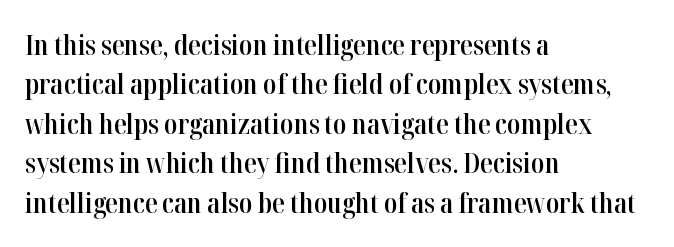
{"serif": "yes", "italic": "no", "bold": "semi", "weight": "semibold", "width": "condensed", "stroke_contrast": "high", "x_height": "medium", "monospaced": "no", "underline": "no", "align": "left", "line_spacing": "normal", "line_spacing_ratio": 1.41, "letter_spacing": "normal", "letter_spacing_em": 0.0, "glyph_px": 28}
